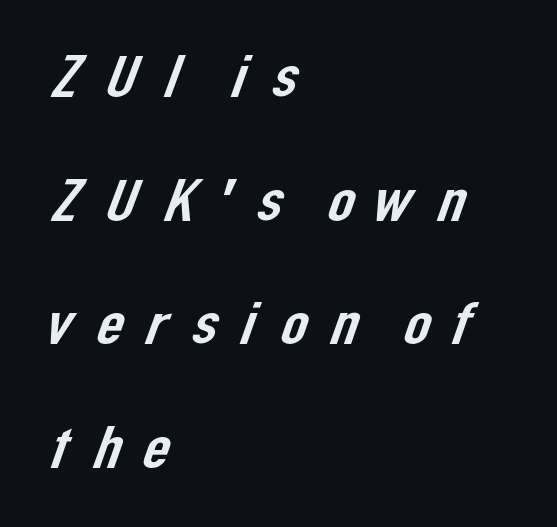
{"serif": "no", "width": "normal", "stroke_contrast": "low", "x_height": "medium", "monospaced": "no", "underline": "no", "align": "left", "line_spacing": "loose", "line_spacing_ratio": 2.06, "letter_spacing": "wide", "letter_spacing_em": 0.25, "glyph_px": 60}
